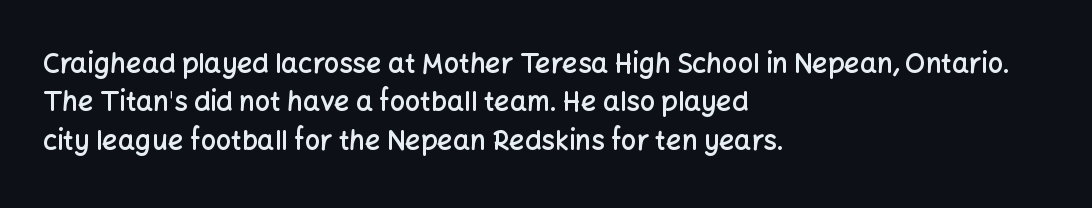
Q: Is the text bold? A: Semi-bold.
Q: Is the text italic (slanted)? A: No, it is upright.
Q: Is the text underlined? A: No.
Q: How is the paragraph aligned? A: Left-aligned.
Q: Is the spacing between letters normal or unusually wide? A: Normal.
Q: Is the spacing between lines tight, normal or loose? A: Normal.
